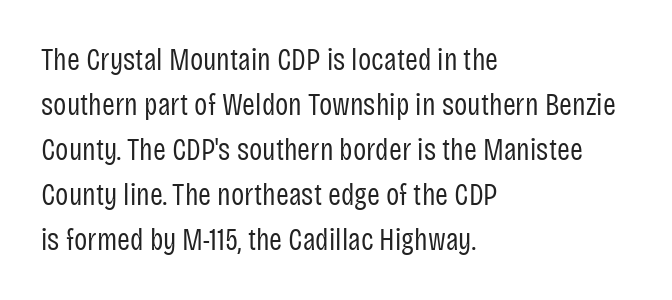
Is the type heavy? It reads as light-to-regular instead. A typesetter would mark this as roman, not italic. Nobody drew a line under any word here. Does the leading feel generous? No, just average. This sample is left-justified, so line endings fall wherever the words run out. A typesetter would label this face a sans.
